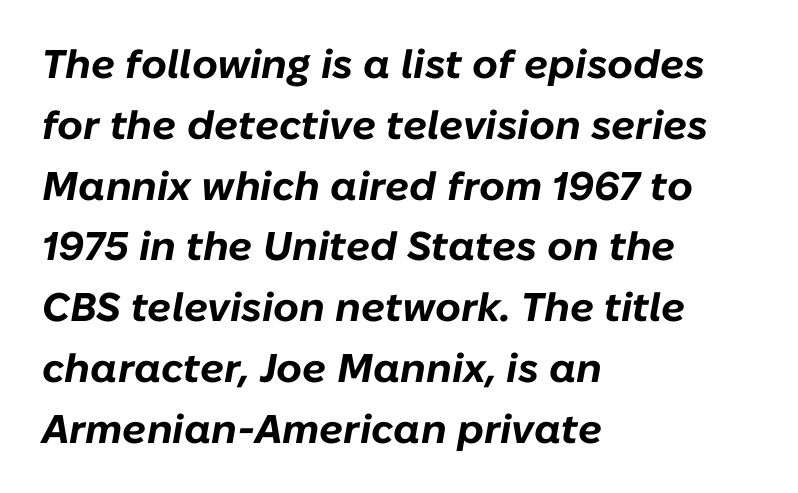
Q: Is the text bold? A: Yes.
Q: Is the text italic (slanted)? A: Yes, it leans right by about 10 degrees.
Q: Is the text underlined? A: No.
Q: How is the paragraph aligned? A: Left-aligned.
Q: Is the spacing between letters normal or unusually wide? A: Normal.
Q: Is the spacing between lines tight, normal or loose? A: Normal.
Q: Width (condensed, normal, or wide)? A: Normal.
Q: Stroke contrast? A: Low.
Q: x-height? A: Medium.
Q: Monospaced? A: No.
